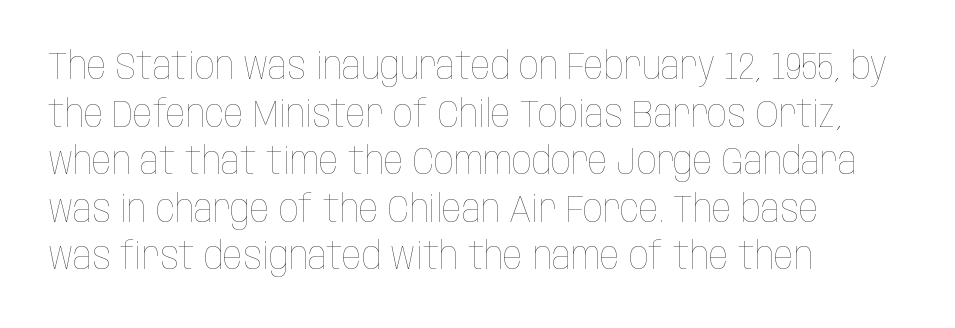
The image shows 39 px thin, condensed type, upright; set left-aligned, line spacing 1.22x, normal letter spacing, not underlined; low stroke contrast and a large x-height.
